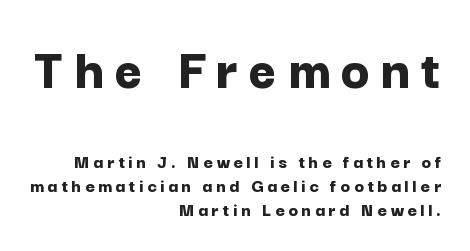
Q: Is the text bold? A: Yes.
Q: Is the text italic (slanted)? A: No, it is upright.
Q: Is the typeface a serif or a sans-serif typeface? A: Sans-serif.
Q: Is the text underlined? A: No.
Q: How is the paragraph aligned? A: Right-aligned.
Q: Which block of text is set in a larger size, the first (top) or the second (bottom)? A: The first (top) one.
Q: Width (condensed, normal, or wide)? A: Normal.
Q: Stroke contrast? A: Low.
Q: x-height? A: Medium.
Q: Monospaced? A: No.
